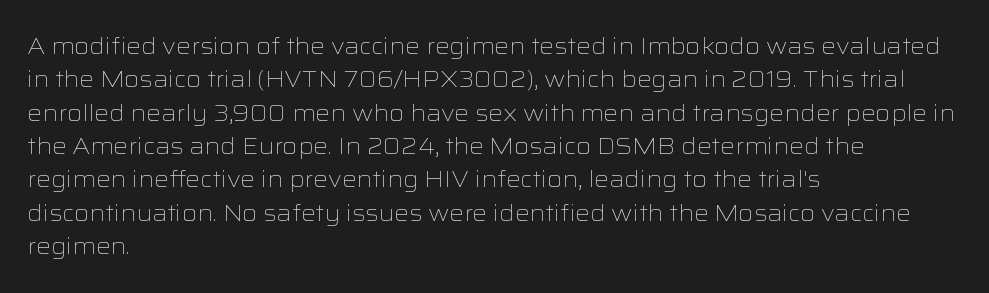
Q: Is the text bold? A: No.
Q: Is the text italic (slanted)? A: No, it is upright.
Q: Is the text underlined? A: No.
Q: How is the paragraph aligned? A: Left-aligned.
Q: Is the spacing between letters normal or unusually wide? A: Normal.
Q: Is the spacing between lines tight, normal or loose? A: Normal.
